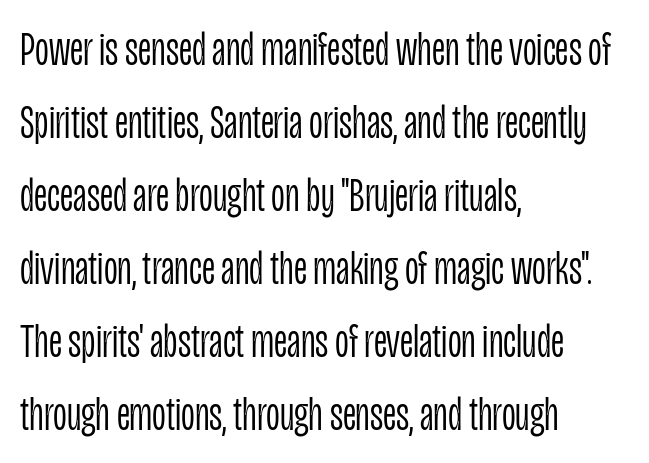
Q: Is the text bold? A: No.
Q: Is the text italic (slanted)? A: No, it is upright.
Q: Is the typeface a serif or a sans-serif typeface? A: Sans-serif.
Q: Is the text underlined? A: No.
Q: How is the paragraph aligned? A: Left-aligned.
Q: Is the spacing between letters normal or unusually wide? A: Normal.
Q: Is the spacing between lines tight, normal or loose? A: Normal.
Q: Width (condensed, normal, or wide)? A: Condensed.
Q: Stroke contrast? A: Low.
Q: x-height? A: Large.
Q: Monospaced? A: No.
